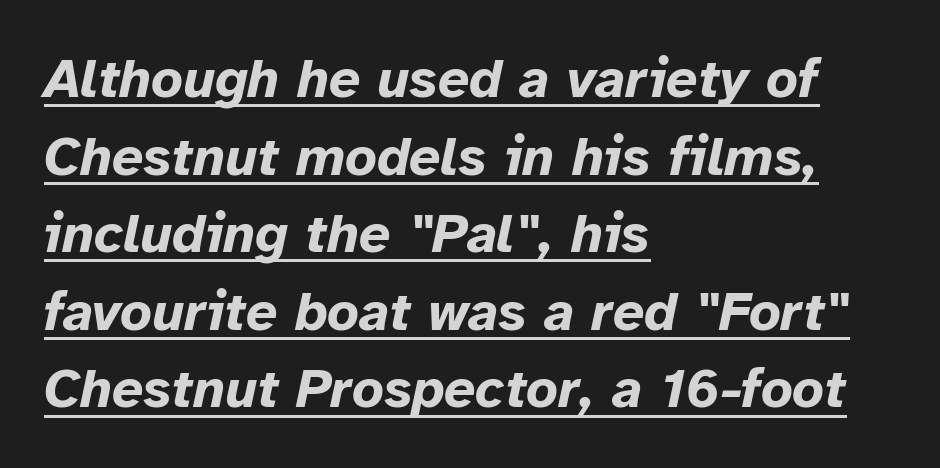
Q: Is the text bold? A: Yes.
Q: Is the text italic (slanted)? A: Yes, it leans right by about 12 degrees.
Q: Is the text underlined? A: Yes.
Q: How is the paragraph aligned? A: Left-aligned.
Q: Is the spacing between letters normal or unusually wide? A: Normal.
Q: Is the spacing between lines tight, normal or loose? A: Normal.
Q: Width (condensed, normal, or wide)? A: Normal.
Q: Stroke contrast? A: Low.
Q: x-height? A: Medium.
Q: Monospaced? A: No.
